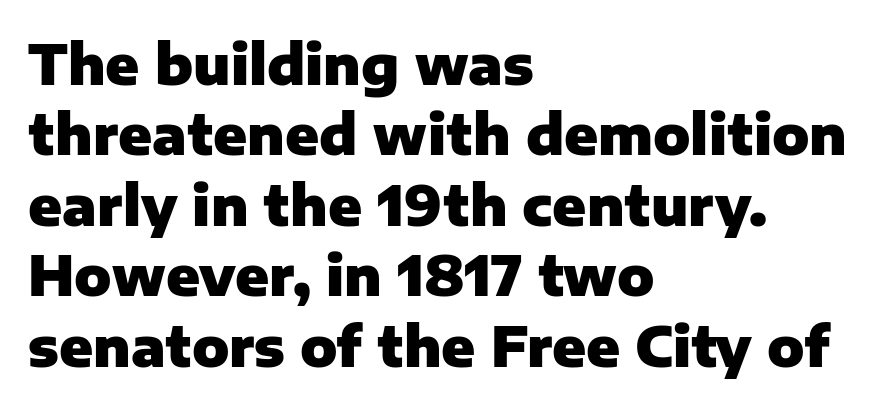
Q: Is the text bold? A: Yes.
Q: Is the text italic (slanted)? A: No, it is upright.
Q: Is the typeface a serif or a sans-serif typeface? A: Sans-serif.
Q: Is the text underlined? A: No.
Q: How is the paragraph aligned? A: Left-aligned.
Q: Is the spacing between letters normal or unusually wide? A: Normal.
Q: Is the spacing between lines tight, normal or loose? A: Normal.
Q: Width (condensed, normal, or wide)? A: Normal.
Q: Stroke contrast? A: Low.
Q: x-height? A: Medium.
Q: Monospaced? A: No.
